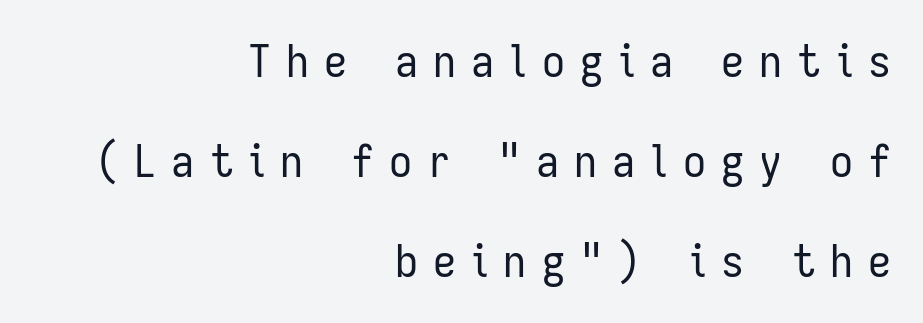
What kind of face is this? One without serifs — a sans. These lines are rendered in a variable-pitch font. Reading down the block, your eye finds every line finishing at a fixed right position. Letter spacing: wide. Vertical stems look standard width or narrower in stroke.
